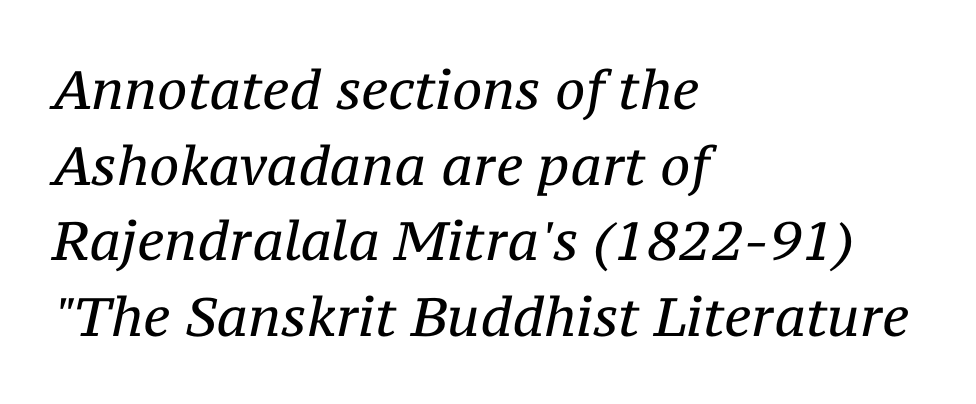
{"serif": "yes", "italic": "yes", "lean": "right", "slant_degrees": 12, "bold": "no", "weight": "regular", "width": "normal", "stroke_contrast": "medium", "x_height": "medium", "monospaced": "no", "underline": "no", "align": "left", "line_spacing": "normal", "line_spacing_ratio": 1.4, "letter_spacing": "normal", "letter_spacing_em": 0.0, "glyph_px": 54}
